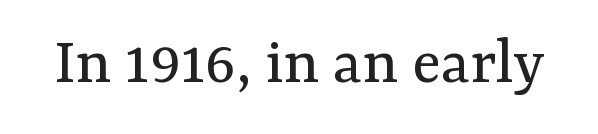
The string is rendered with underlining switched off. The type family on display is of the serif kind. A light-to-regular cut is what we see here. Posture: vertical.
